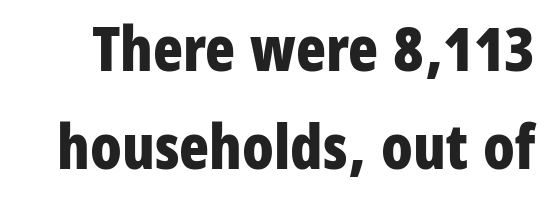
{"serif": "no", "italic": "no", "bold": "yes", "weight": "bold", "width": "condensed", "stroke_contrast": "low", "x_height": "medium", "monospaced": "no", "underline": "no", "line_spacing": "normal", "line_spacing_ratio": 1.58, "letter_spacing": "normal", "letter_spacing_em": 0.0, "glyph_px": 62}
